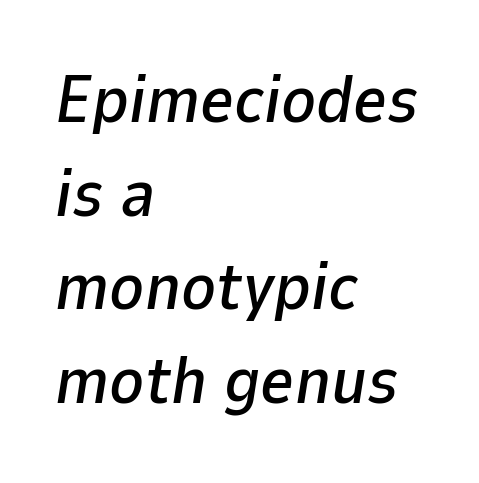
The words here are not underlined. The passage is arranged the way most books set body copy — flush left. Spacing between characters is what you'd get straight out of the box. The line-height multiplier appears to be the usual default.
